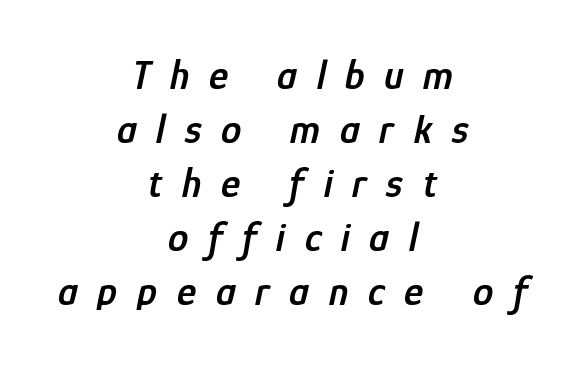
Compared with ordinary roman type, these characters are visibly tilted. In CSS terms this would be text-align: center. The face used here is a semibold: visibly heavier than regular, lighter than bold. The words here are not underlined. The letters advance in unequal steps, a hallmark of proportional type.
